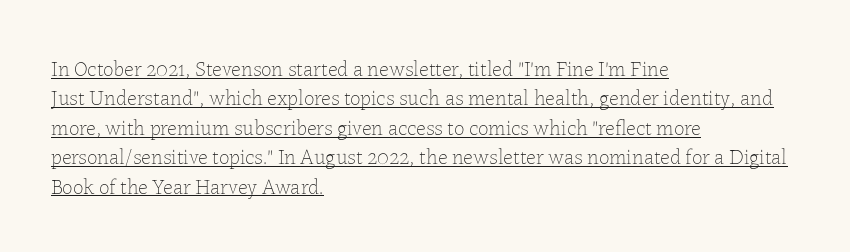
{"italic": "no", "bold": "no", "underline": "yes", "align": "left", "line_spacing": "normal", "line_spacing_ratio": 1.4, "letter_spacing": "normal", "letter_spacing_em": 0.0, "glyph_px": 21}
